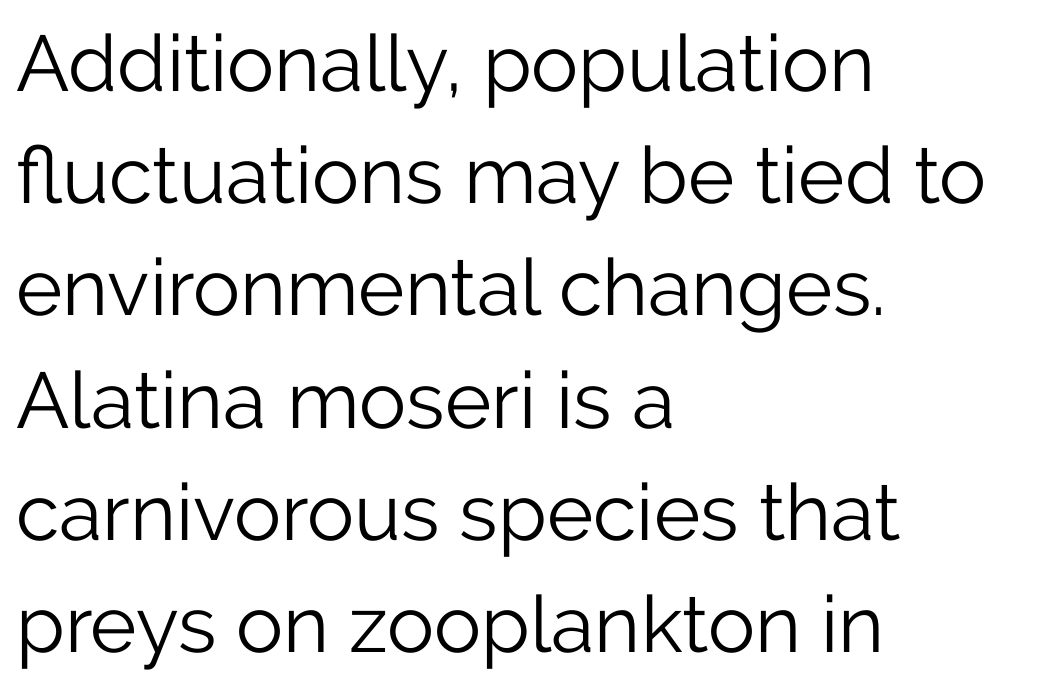
{"serif": "no", "italic": "no", "bold": "no", "weight": "light", "width": "normal", "stroke_contrast": "low", "x_height": "medium", "monospaced": "no", "underline": "no", "align": "left", "line_spacing": "normal", "line_spacing_ratio": 1.42, "letter_spacing": "normal", "letter_spacing_em": 0.0, "glyph_px": 79}
